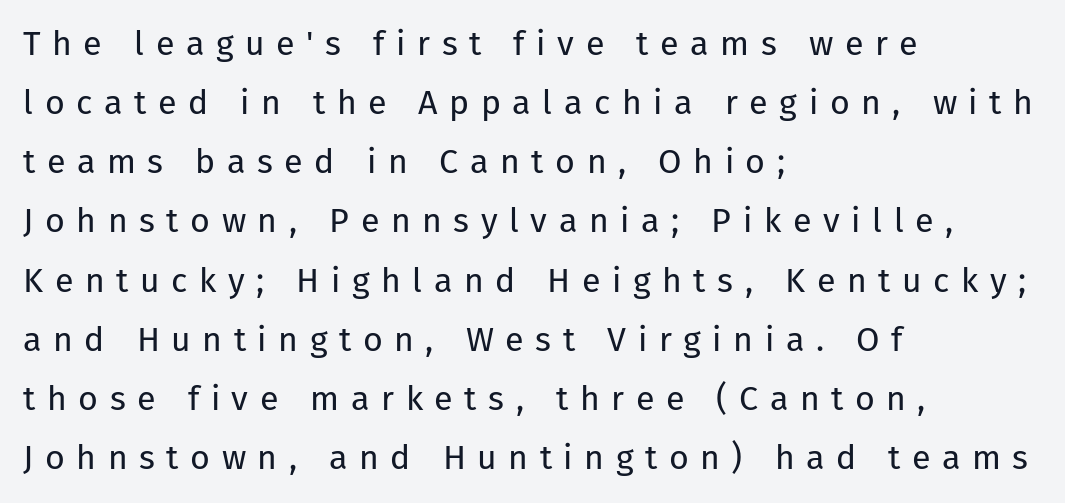
{"serif": "no", "italic": "no", "bold": "no", "weight": "regular", "width": "normal", "stroke_contrast": "low", "x_height": "medium", "monospaced": "no", "underline": "no", "align": "left", "line_spacing_ratio": 1.74, "letter_spacing": "wide", "letter_spacing_em": 0.34, "glyph_px": 34}
